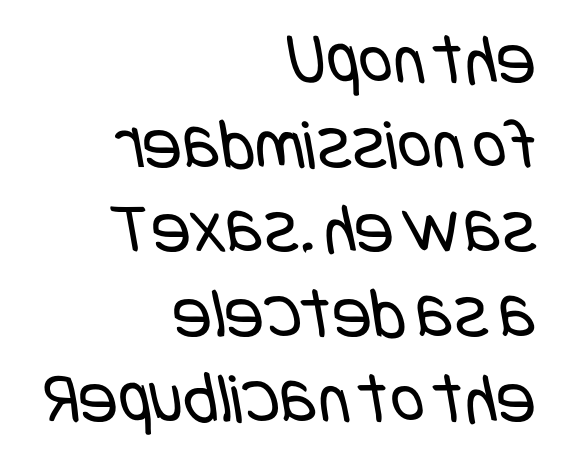
Q: Is the text bold? A: No.
Q: Is the typeface a serif or a sans-serif typeface? A: Sans-serif.
Q: Is the text underlined? A: No.
Q: How is the paragraph aligned? A: Right-aligned.
Q: Is the spacing between letters normal or unusually wide? A: Normal.
Q: Width (condensed, normal, or wide)? A: Condensed.
Q: Stroke contrast? A: Low.
Q: x-height? A: Large.
